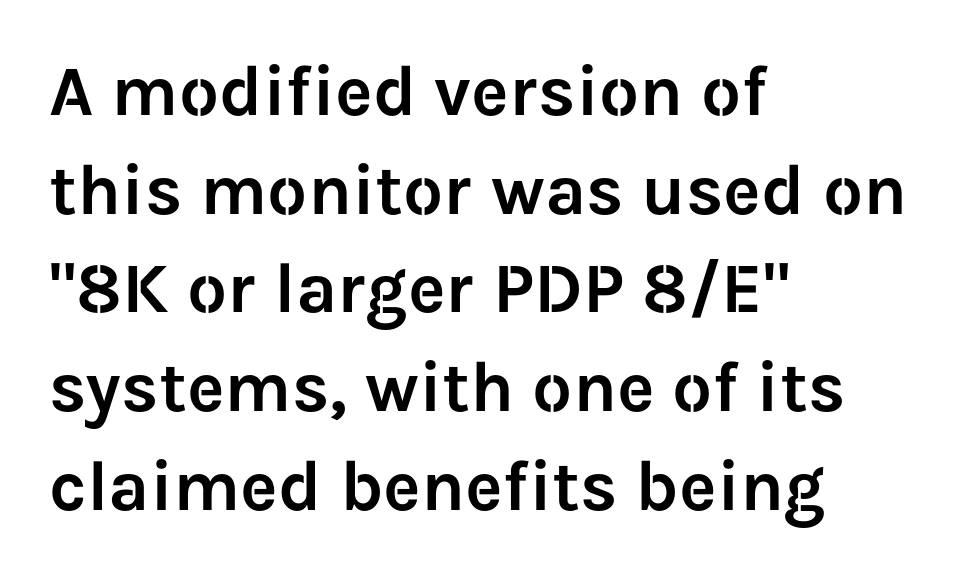
The image shows 71 px sans-serif type, upright; set left-aligned, normal line spacing (1.39x), normal letter spacing, not underlined; low stroke contrast and a medium x-height.
